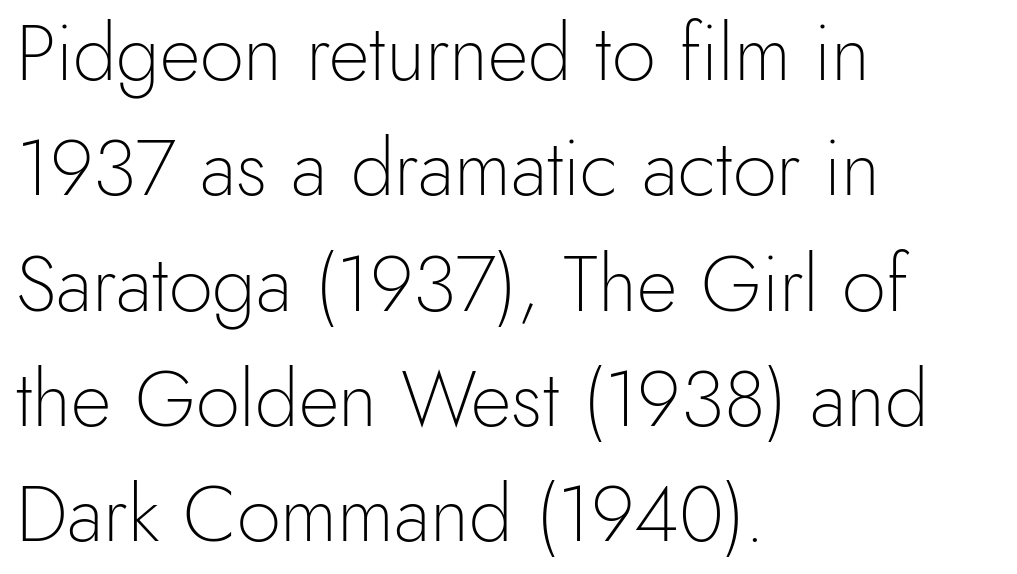
The image shows 79 px light sans-serif type, upright; set left-aligned, normal line spacing (1.46x), normal letter spacing, not underlined; a small x-height.
